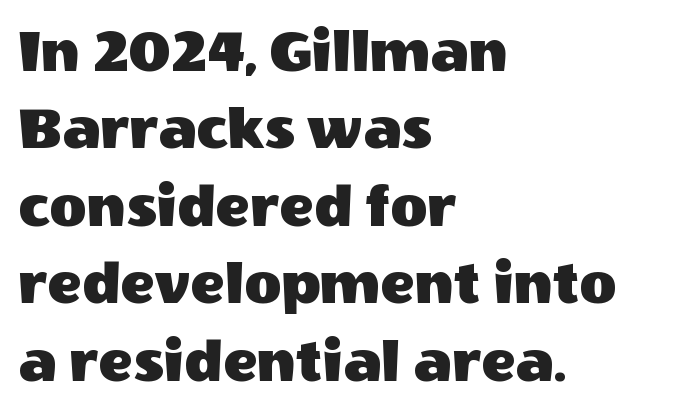
Q: Is the text italic (slanted)? A: No, it is upright.
Q: Is the typeface a serif or a sans-serif typeface? A: Sans-serif.
Q: Is the text underlined? A: No.
Q: How is the paragraph aligned? A: Left-aligned.
Q: Is the spacing between letters normal or unusually wide? A: Normal.
Q: Width (condensed, normal, or wide)? A: Normal.
Q: x-height? A: Large.
Q: Monospaced? A: No.
